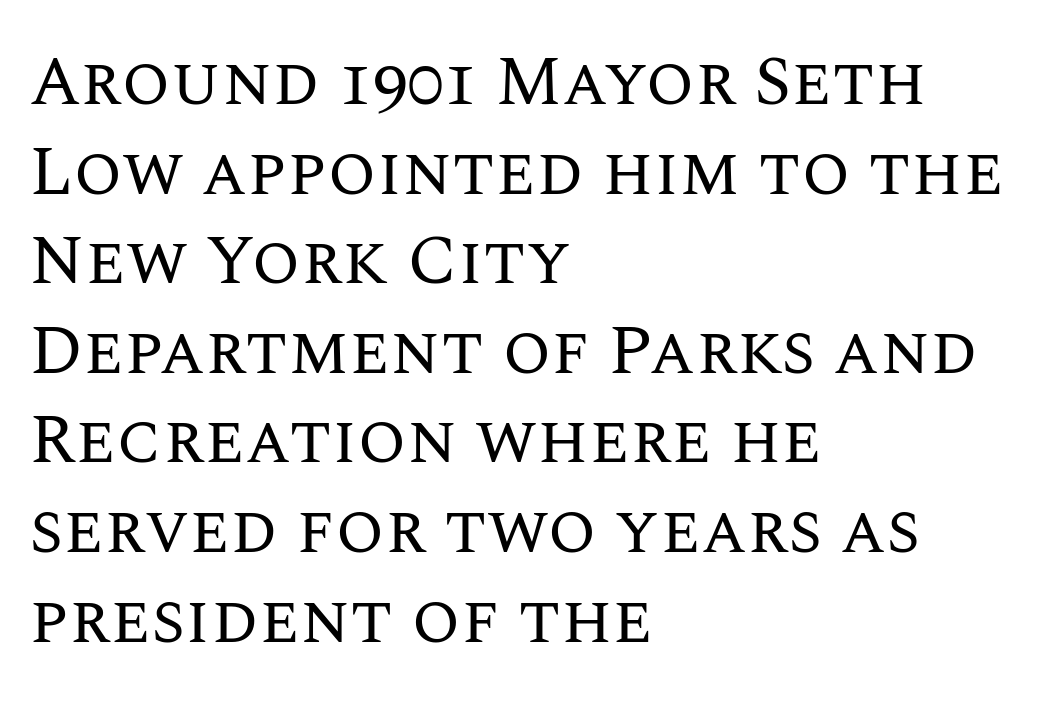
{"italic": "no", "bold": "no", "weight": "regular", "width": "normal", "stroke_contrast": "medium", "x_height": "large", "monospaced": "no", "underline": "no", "align": "left", "line_spacing": "normal", "line_spacing_ratio": 1.28, "letter_spacing": "normal", "letter_spacing_em": 0.0, "glyph_px": 70}
